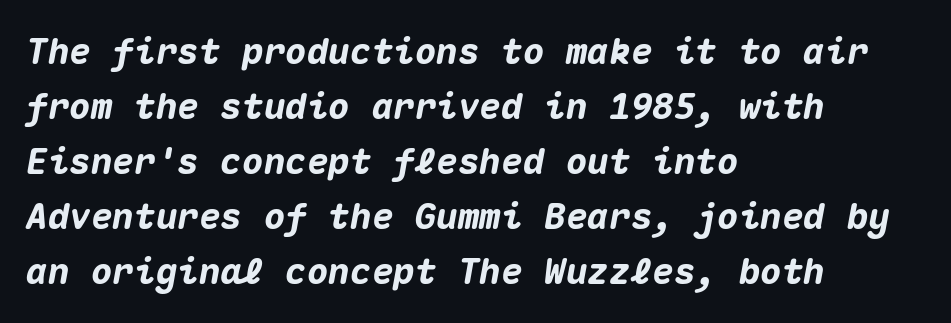
{"italic": "yes", "lean": "right", "slant_degrees": 10, "bold": "yes", "weight": "heavy", "width": "normal", "stroke_contrast": "medium", "x_height": "medium", "monospaced": "yes", "underline": "no", "align": "left", "line_spacing": "normal", "line_spacing_ratio": 1.53, "letter_spacing": "normal", "letter_spacing_em": 0.0, "glyph_px": 36}
